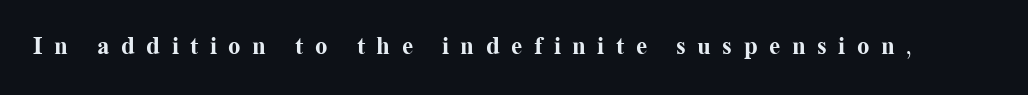
The image shows 25 px bold type, upright; set unusually wide letter spacing (+0.46 em), not underlined.
